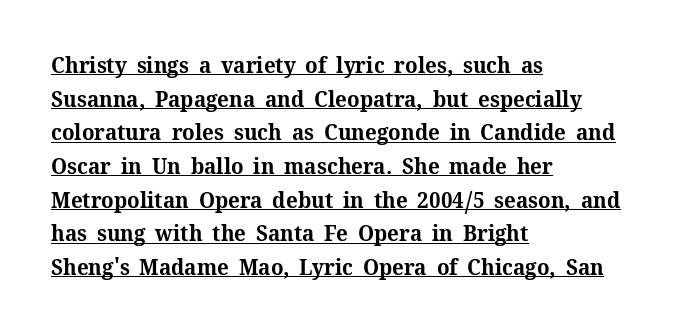
Like a heading marked for emphasis, these lines bear an underscore. Italic: no, the glyphs are upright roman. These lines sit exactly where default settings would place them. Its strokes are broad and dark, the hallmark of bold type. The type is set solid horizontally, with unmodified tracking. The text block is weighted toward the left margin, trailing off unevenly rightward.
